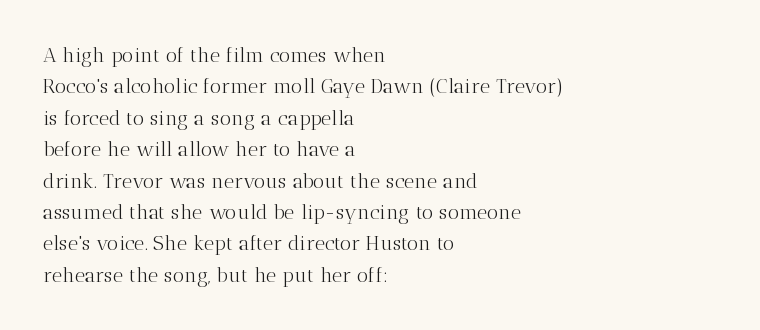
The image shows 20 px text type, upright; set left-aligned, normal line spacing (1.57x), normal letter spacing, not underlined.
